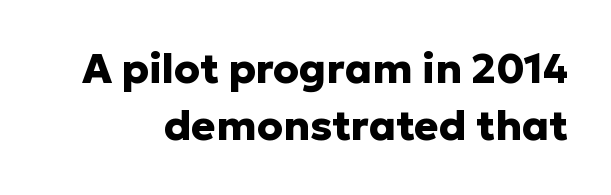
Look at the bottom of the vertical strokes: they stop flat, with no serifs. A full-strength bold gives these letters their thick strokes. Successive baselines arrive at the customary interval. Do the characters align in a grid? No, the font is proportional. Letters rest on an invisible, unmarked baseline. These lines were composed using upright roman letters.
